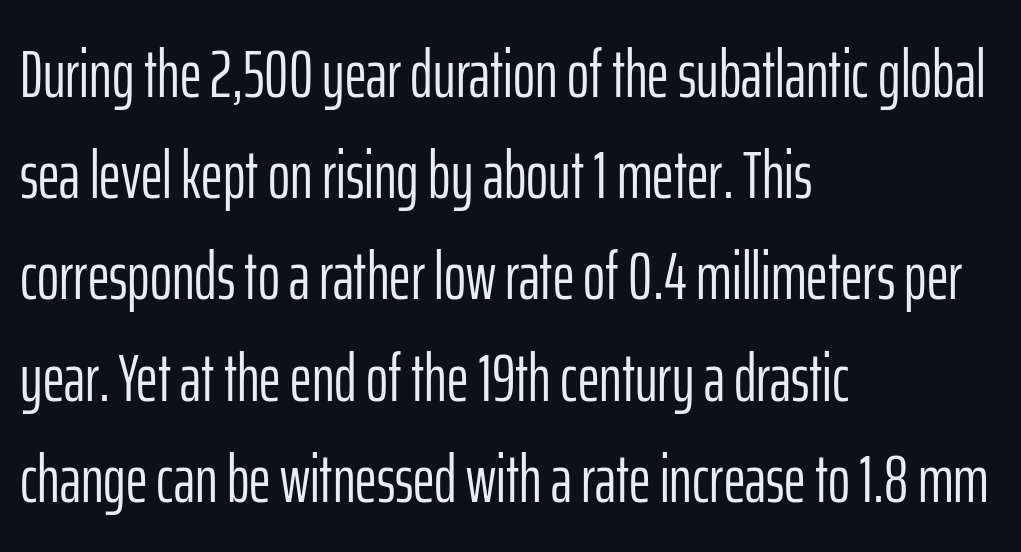
The image shows 67 px light, condensed sans-serif type, upright; set left-aligned, normal line spacing (1.51x), normal letter spacing, not underlined; low stroke contrast and a medium x-height.
